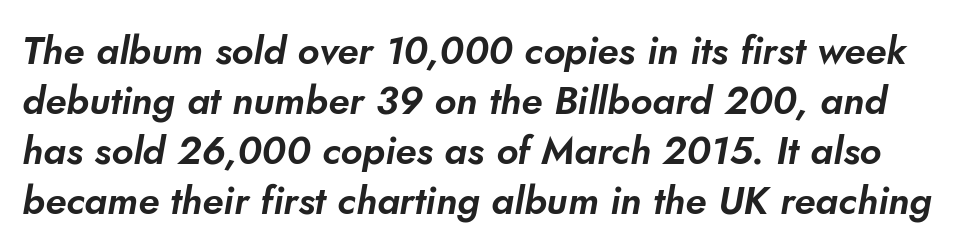
Q: Is the typeface a serif or a sans-serif typeface? A: Sans-serif.
Q: Is the text underlined? A: No.
Q: Is the spacing between letters normal or unusually wide? A: Normal.
Q: Is the spacing between lines tight, normal or loose? A: Normal.
Q: Width (condensed, normal, or wide)? A: Normal.
Q: Stroke contrast? A: Low.
Q: x-height? A: Small.
Q: Monospaced? A: No.
